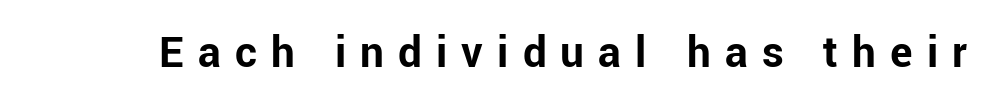
Q: Is the text bold? A: Yes.
Q: Is the text italic (slanted)? A: No, it is upright.
Q: Is the typeface a serif or a sans-serif typeface? A: Sans-serif.
Q: Is the text underlined? A: No.
Q: Is the spacing between letters normal or unusually wide? A: Unusually wide.
Q: Width (condensed, normal, or wide)? A: Normal.
Q: Stroke contrast? A: Low.
Q: x-height? A: Medium.
Q: Monospaced? A: No.
